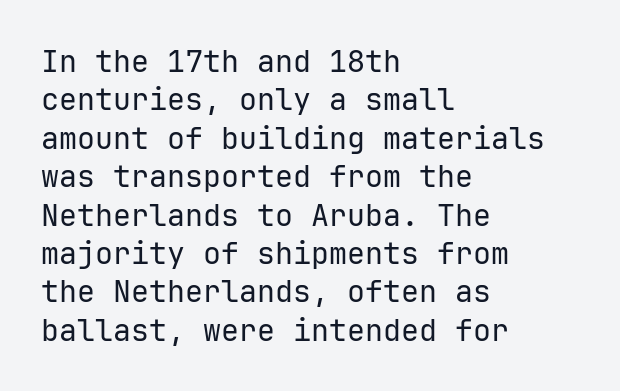
Q: Is the text bold? A: No.
Q: Is the text italic (slanted)? A: No, it is upright.
Q: Is the typeface a serif or a sans-serif typeface? A: Sans-serif.
Q: Is the text underlined? A: No.
Q: How is the paragraph aligned? A: Left-aligned.
Q: Is the spacing between letters normal or unusually wide? A: Normal.
Q: Is the spacing between lines tight, normal or loose? A: Normal.
Q: Width (condensed, normal, or wide)? A: Normal.
Q: Stroke contrast? A: Low.
Q: x-height? A: Medium.
Q: Monospaced? A: Yes.
